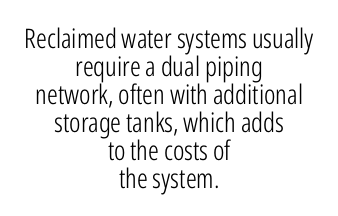
Q: Is the text bold? A: No.
Q: Is the text italic (slanted)? A: No, it is upright.
Q: Is the text underlined? A: No.
Q: How is the paragraph aligned? A: Centered.
Q: Is the spacing between letters normal or unusually wide? A: Normal.
Q: Is the spacing between lines tight, normal or loose? A: Tight.
